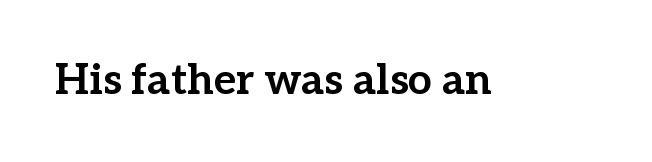
Q: Is the text bold? A: Yes.
Q: Is the text italic (slanted)? A: No, it is upright.
Q: Is the typeface a serif or a sans-serif typeface? A: Serif.
Q: Is the text underlined? A: No.
Q: Is the spacing between letters normal or unusually wide? A: Normal.
Q: Width (condensed, normal, or wide)? A: Normal.
Q: Stroke contrast? A: Low.
Q: x-height? A: Medium.
Q: Monospaced? A: No.
